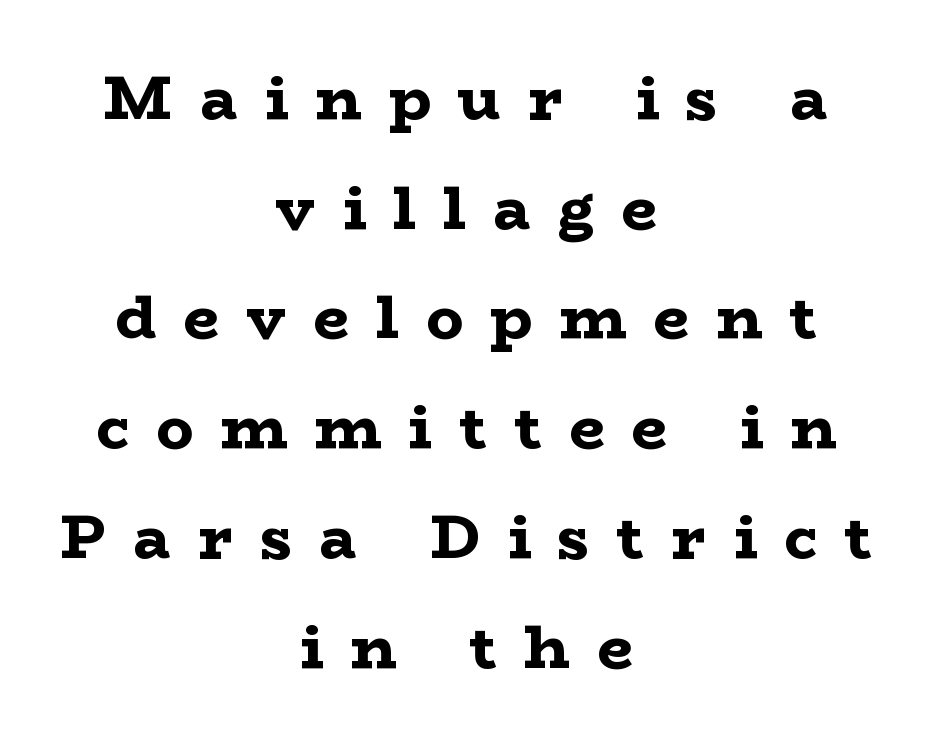
If you drew a line through each stem, it would be perfectly vertical. The horizontal fit of the characters is loose and conspicuously gappy. The setting favours the middle, as headings and verse often do. These lines are composed in type with serifs. Typographic density is high because the face is bold. Do the characters align in a grid? No, the font is proportional.
